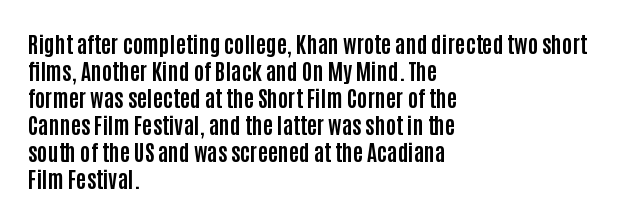
{"italic": "no", "bold": "yes", "underline": "no", "align": "left", "line_spacing_ratio": 1.23, "letter_spacing": "normal", "letter_spacing_em": 0.0, "glyph_px": 22}
